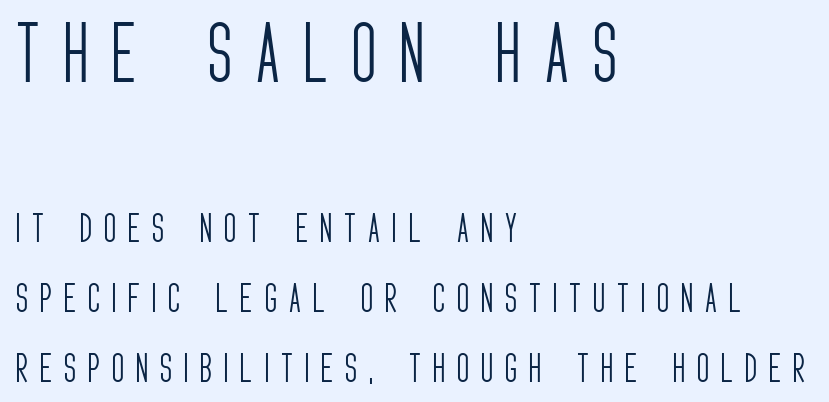
Compare the two chunks: the upper has the greater cap height. It's the straight-up-and-down kind of type. Nope, no serifs anywhere on these letters. You could only call the tracking loose — the letters float apart.
